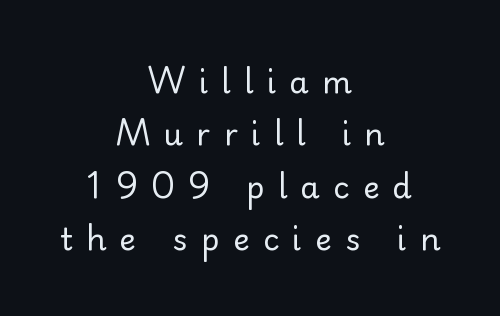
The image shows 31 px regular-weight sans-serif type, upright; set centered, normal line spacing (1.69x), unusually wide letter spacing (+0.43 em), not underlined; low stroke contrast and a small x-height.
